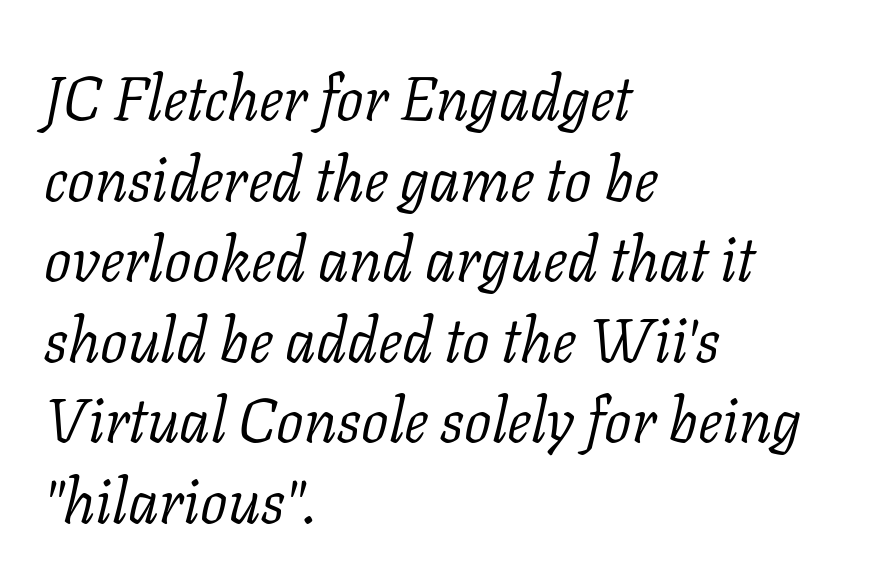
Vertically, the passage feels balanced, rows spaced as you'd expect. Visually the block forms a straight wall on the left and a jagged coastline on the right. Look at the tracking — it's just the regular setting, nothing added. Rule under the text: the space is simply empty. Heaviness? Minimal to ordinary, like unemphasized prose. The face used here has a pronounced slope to its letters.
